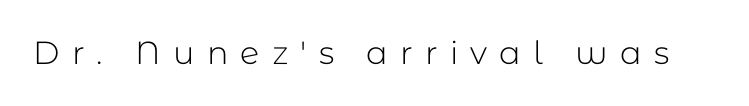
Q: Is the text bold? A: No.
Q: Is the text italic (slanted)? A: No, it is upright.
Q: Is the typeface a serif or a sans-serif typeface? A: Sans-serif.
Q: Is the text underlined? A: No.
Q: Is the spacing between letters normal or unusually wide? A: Unusually wide.
Q: Width (condensed, normal, or wide)? A: Normal.
Q: Stroke contrast? A: Low.
Q: x-height? A: Medium.
Q: Monospaced? A: No.
